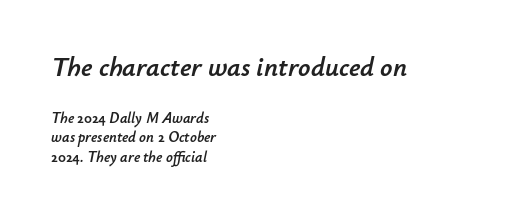
Caption: multi-line text, flush left, ragged right. Is the lower block the larger one? No — the upper block carries the bigger type. Words float on clear page, feet unadorned. The passage shown stacks its lines at a standard gap. The lettering tilts uniformly, giving the passage an italic look.
